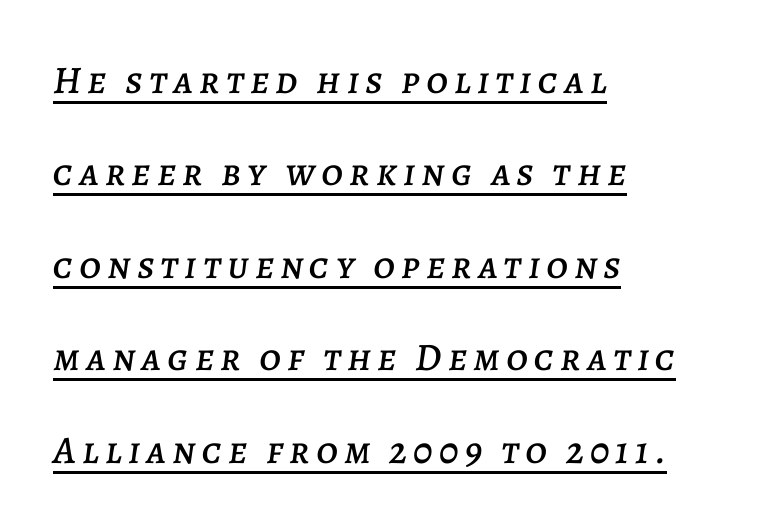
The image shows 39 px text type, italic (leaning right); set left-aligned, loose line spacing (2.37x), underlined; low stroke contrast and a large x-height.
